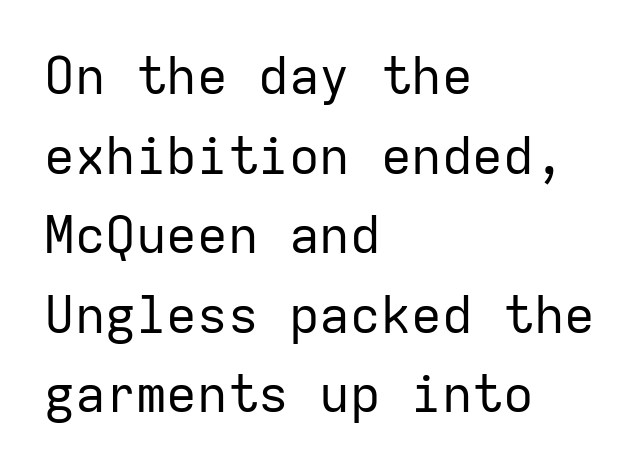
{"serif": "no", "italic": "no", "bold": "no", "weight": "regular", "width": "normal", "stroke_contrast": "low", "x_height": "medium", "monospaced": "yes", "underline": "no", "align": "left", "line_spacing": "normal", "line_spacing_ratio": 1.56, "letter_spacing": "normal", "letter_spacing_em": 0.0, "glyph_px": 51}
